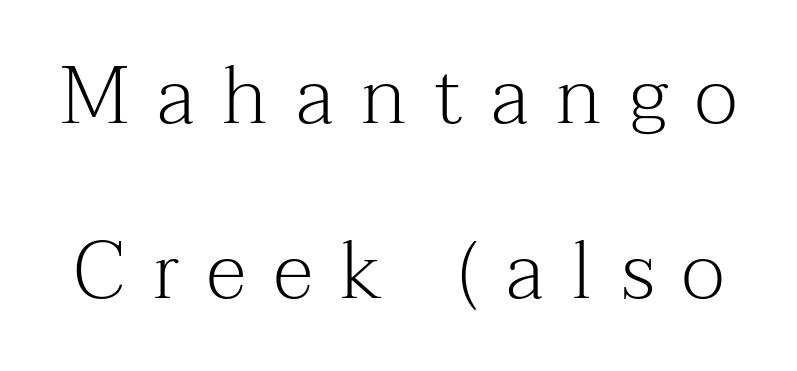
A typesetter would call this leading open, well beyond the default. Here the glyphs are tracked loosely, breaking word shapes into spaced letters. Does the lettering tilt? It doesn't — this is upright. These lines are rendered in a variable-pitch font. Stems and bowls with no extra thickness — not bold.
